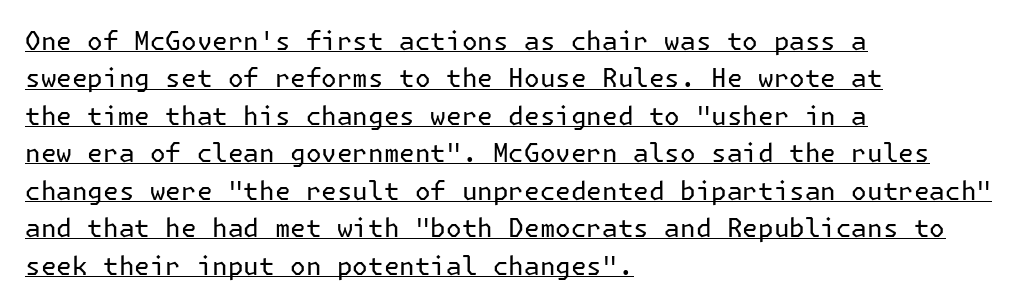
Line starts are locked; line ends wander. Vertical spacing — default. The letters stand upright; this is a roman face. Tracking value appears to be zero — textbook default spacing. Underline: present. A light-to-regular cut is what we see here.
